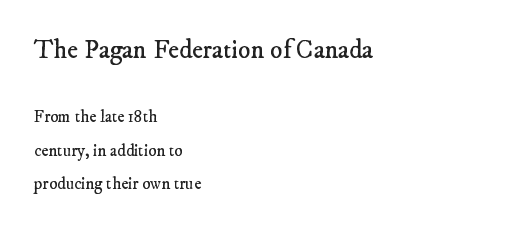
Caption: standard tracking, unaltered. The typesetter chose a ragged-right arrangement here. Does the leading feel generous? Absolutely, it's lavish. No heavy texture on the line: the type isn't bold. The area under the type is left untouched.
